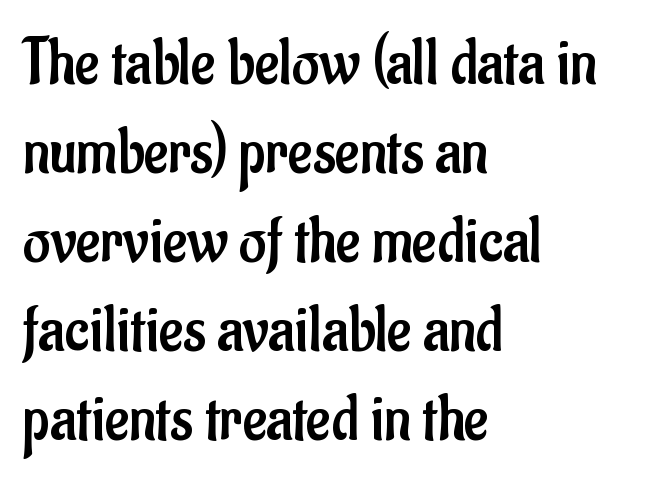
The image shows 66 px regular-weight, condensed sans-serif type, upright; set left-aligned, normal line spacing (1.35x), normal letter spacing, not underlined; low stroke contrast and a small x-height.
